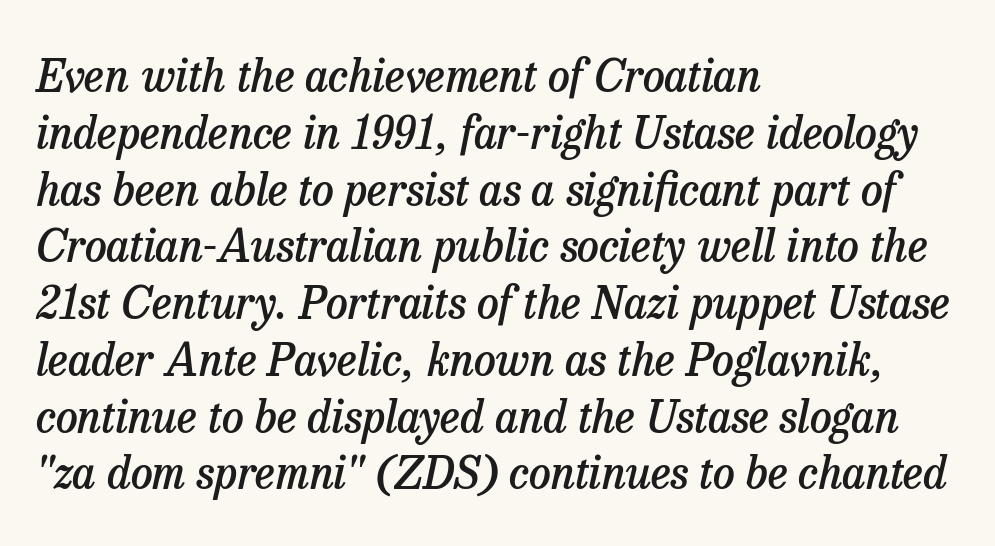
The image shows 44 px semibold serif type, italic (leaning right); set left-aligned, normal line spacing (1.29x), normal letter spacing, not underlined; low stroke contrast and a medium x-height.
